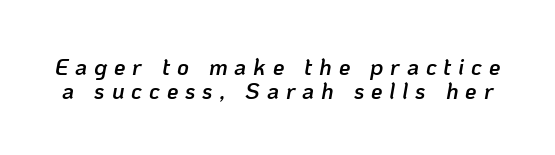
Q: Is the text bold? A: Semi-bold.
Q: Is the text italic (slanted)? A: Yes, it leans right by about 10 degrees.
Q: Is the text underlined? A: No.
Q: Is the spacing between letters normal or unusually wide? A: Unusually wide.
Q: Is the spacing between lines tight, normal or loose? A: Tight.
